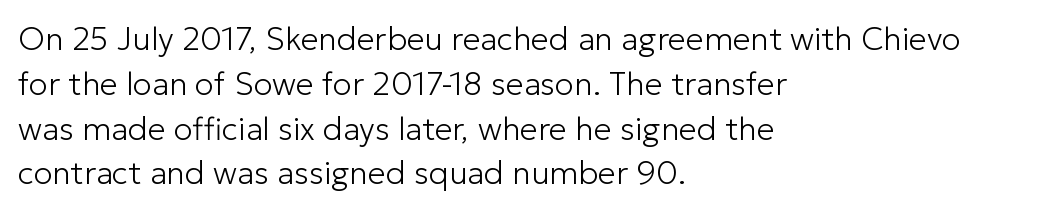
These lines are rendered in a variable-pitch font. Spacing between characters is what you'd get straight out of the box. The weight would be labelled regular, book, light, or lighter still. The specimen reads as upright at a glance. Bare-footed words on every line.
